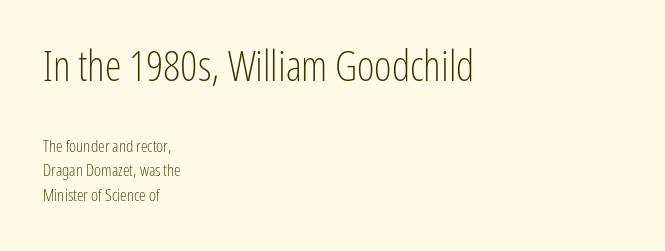
{"serif": "no", "italic": "no", "bold": "no", "weight": "light", "width": "condensed", "stroke_contrast": "low", "x_height": "medium", "monospaced": "no", "underline": "no", "align": "left", "line_spacing": "normal", "line_spacing_ratio": 1.42, "letter_spacing": "normal", "letter_spacing_em": 0.0, "larger_block": "first", "size_ratio": 2.47, "glyph_px": 42}
